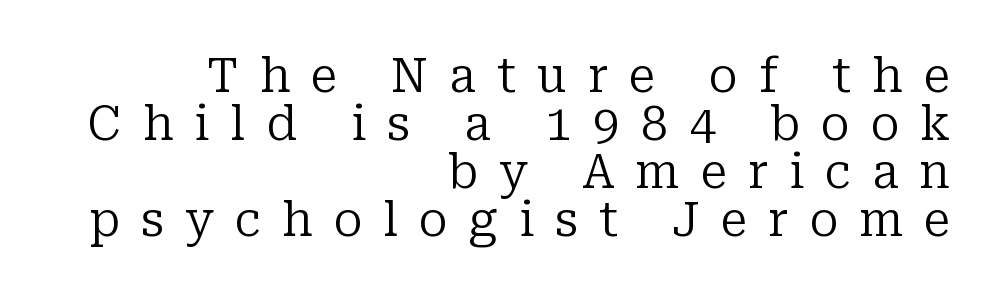
Notice how descenders almost collide with the ascenders below — that's tight leading. Does extra space separate the letters? Yes, quite a lot of it. Bold? No — there's no thickening of the strokes. A student would call this right alignment; a typographer would say flush right, rag left.
